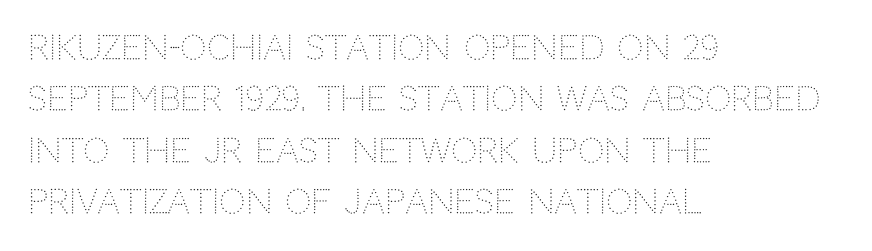
Q: Is the text bold? A: No.
Q: Is the text italic (slanted)? A: No, it is upright.
Q: Is the typeface a serif or a sans-serif typeface? A: Sans-serif.
Q: Is the text underlined? A: No.
Q: How is the paragraph aligned? A: Left-aligned.
Q: Is the spacing between letters normal or unusually wide? A: Normal.
Q: Is the spacing between lines tight, normal or loose? A: Normal.
Q: Width (condensed, normal, or wide)? A: Normal.
Q: Stroke contrast? A: Low.
Q: x-height? A: Large.
Q: Monospaced? A: No.
